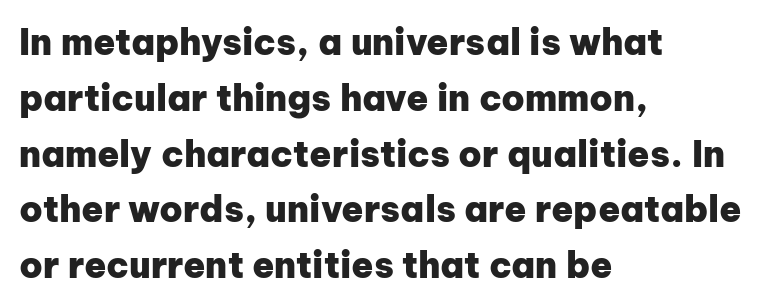
The face used here has the dense, thick strokes of a bold. Reading down the block, your eye returns to a fixed left position each line. A normal amount of white space separates one row of letters from the next. Examine the stroke ends and you'll find no serifs.
